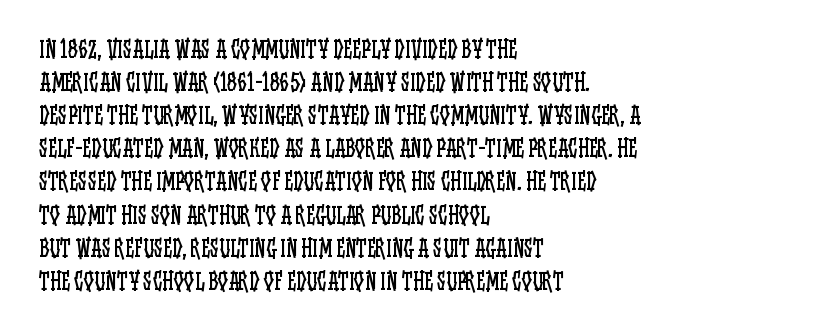
The image shows 23 px text type, upright; set left-aligned, normal line spacing (1.44x), normal letter spacing, not underlined.
